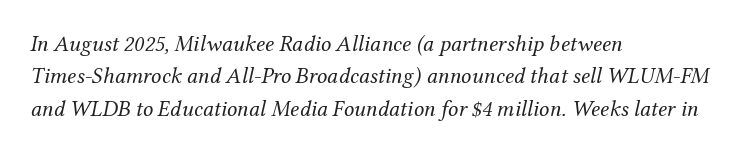
{"italic": "yes", "lean": "right", "slant_degrees": 12, "bold": "no", "underline": "no", "align": "left", "line_spacing": "normal", "line_spacing_ratio": 1.41, "letter_spacing": "normal", "letter_spacing_em": 0.0, "glyph_px": 23}
